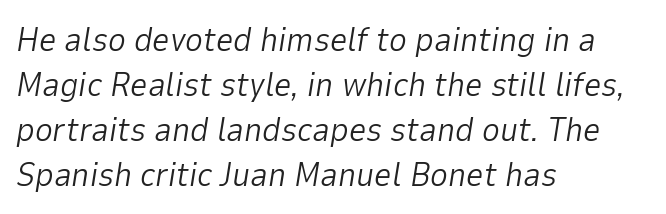
{"italic": "yes", "lean": "right", "slant_degrees": 9, "bold": "no", "weight": "light", "width": "normal", "stroke_contrast": "low", "x_height": "medium", "monospaced": "no", "underline": "no", "align": "left", "line_spacing": "normal", "line_spacing_ratio": 1.32, "letter_spacing": "normal", "letter_spacing_em": 0.0, "glyph_px": 34}
